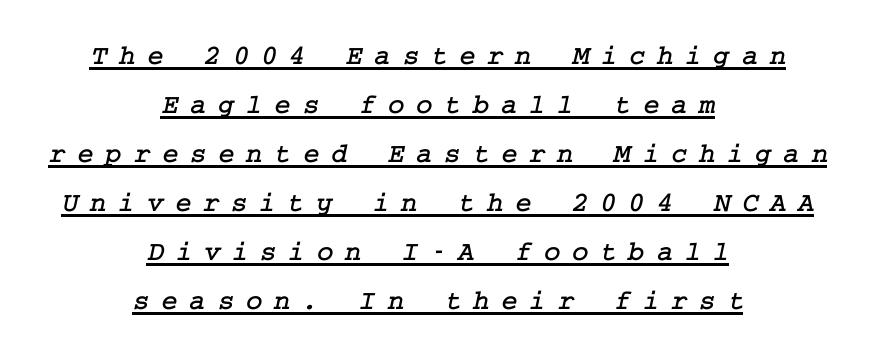
Q: Is the typeface a serif or a sans-serif typeface? A: Serif.
Q: Is the text underlined? A: Yes.
Q: How is the paragraph aligned? A: Centered.
Q: Is the spacing between letters normal or unusually wide? A: Unusually wide.
Q: Width (condensed, normal, or wide)? A: Normal.
Q: Stroke contrast? A: Low.
Q: x-height? A: Medium.
